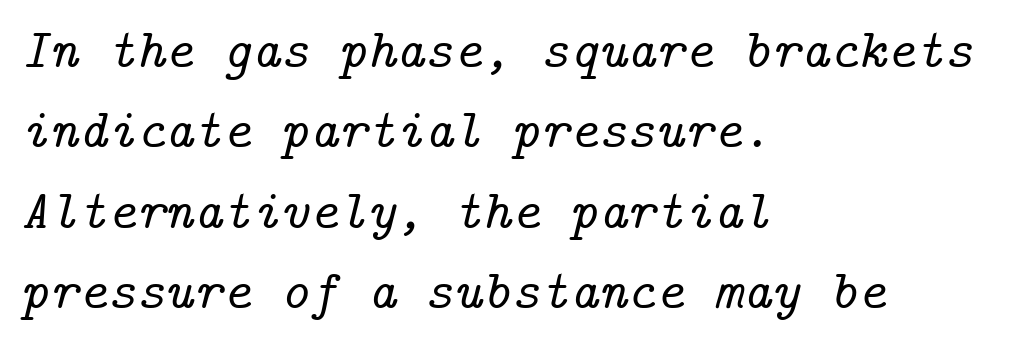
Q: Is the text italic (slanted)? A: Yes, it leans right by about 14 degrees.
Q: Is the typeface a serif or a sans-serif typeface? A: Serif.
Q: Is the text underlined? A: No.
Q: How is the paragraph aligned? A: Left-aligned.
Q: Is the spacing between letters normal or unusually wide? A: Normal.
Q: Is the spacing between lines tight, normal or loose? A: Normal.
Q: Width (condensed, normal, or wide)? A: Normal.
Q: Stroke contrast? A: Low.
Q: x-height? A: Medium.
